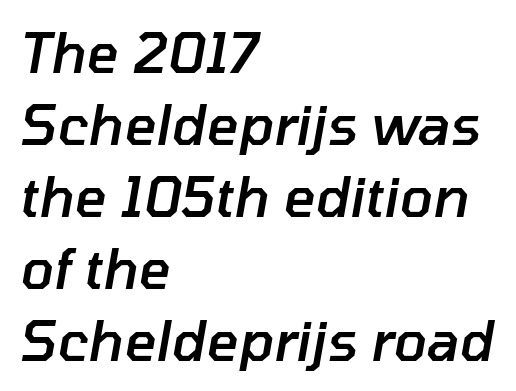
Looks like regular typesetting: each glyph gets only the width it needs. Observe the ordinary spacing: letters are neighbours, not strangers. Tall strokes in this sample are angled rather than plumb. In CSS terms this would be text-align: left. Bare-footed words on every line. Weight check: semibold — heavier than regular, not quite bold.
